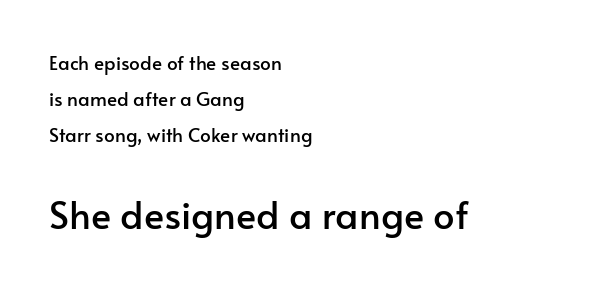
Q: Is the text italic (slanted)? A: No, it is upright.
Q: Is the typeface a serif or a sans-serif typeface? A: Sans-serif.
Q: Is the text underlined? A: No.
Q: How is the paragraph aligned? A: Left-aligned.
Q: Is the spacing between letters normal or unusually wide? A: Normal.
Q: Which block of text is set in a larger size, the first (top) or the second (bottom)? A: The second (bottom) one.
Q: Width (condensed, normal, or wide)? A: Normal.
Q: Stroke contrast? A: Low.
Q: x-height? A: Small.
Q: Monospaced? A: No.
